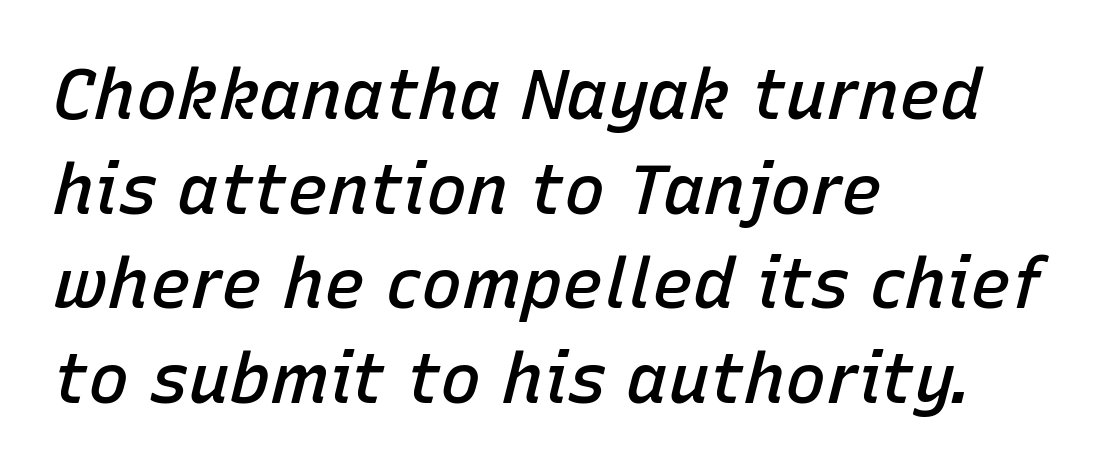
The image shows 69 px semibold type, italic (leaning right); set left-aligned, normal line spacing (1.37x), normal letter spacing, not underlined; low stroke contrast and a medium x-height.
